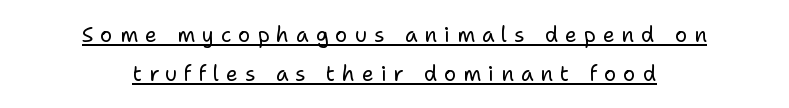
Q: Is the text bold? A: No.
Q: Is the text italic (slanted)? A: No, it is upright.
Q: Is the text underlined? A: Yes.
Q: How is the paragraph aligned? A: Centered.
Q: Is the spacing between letters normal or unusually wide? A: Unusually wide.
